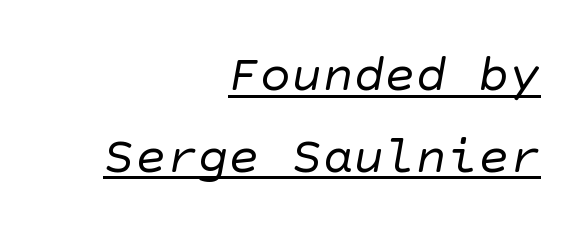
Q: Is the text bold? A: No.
Q: Is the typeface a serif or a sans-serif typeface? A: Sans-serif.
Q: Is the text underlined? A: Yes.
Q: How is the paragraph aligned? A: Right-aligned.
Q: Is the spacing between letters normal or unusually wide? A: Normal.
Q: Is the spacing between lines tight, normal or loose? A: Normal.
Q: Width (condensed, normal, or wide)? A: Normal.
Q: Stroke contrast? A: Low.
Q: x-height? A: Large.
